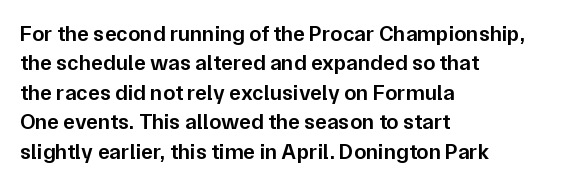
The image shows 22 px text type, upright; set left-aligned, normal line spacing (1.34x), normal letter spacing, not underlined.
